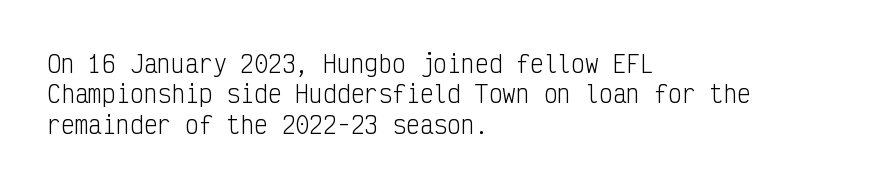
The space directly below the letters is spotless. Caption: standard tracking, unaltered. Vertically, the passage feels balanced, rows spaced as you'd expect. Does the lettering tilt? It doesn't — this is upright.
